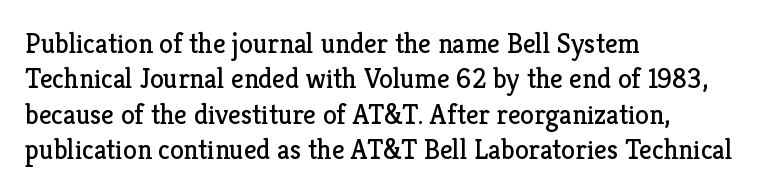
{"serif": "yes", "italic": "no", "bold": "no", "weight": "regular", "width": "normal", "stroke_contrast": "low", "x_height": "medium", "monospaced": "no", "underline": "no", "align": "left", "line_spacing": "normal", "line_spacing_ratio": 1.26, "letter_spacing": "normal", "letter_spacing_em": 0.0, "glyph_px": 28}
